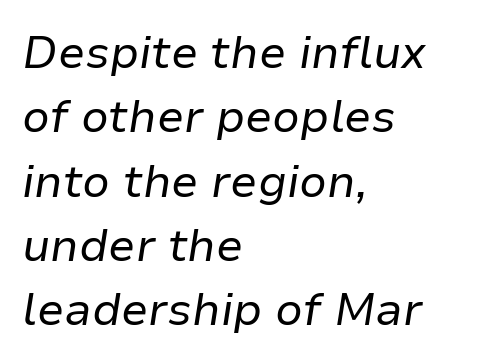
The image shows 45 px regular-weight type, italic (leaning right); set left-aligned, normal line spacing (1.43x), normal letter spacing, not underlined; low stroke contrast and a medium x-height.
